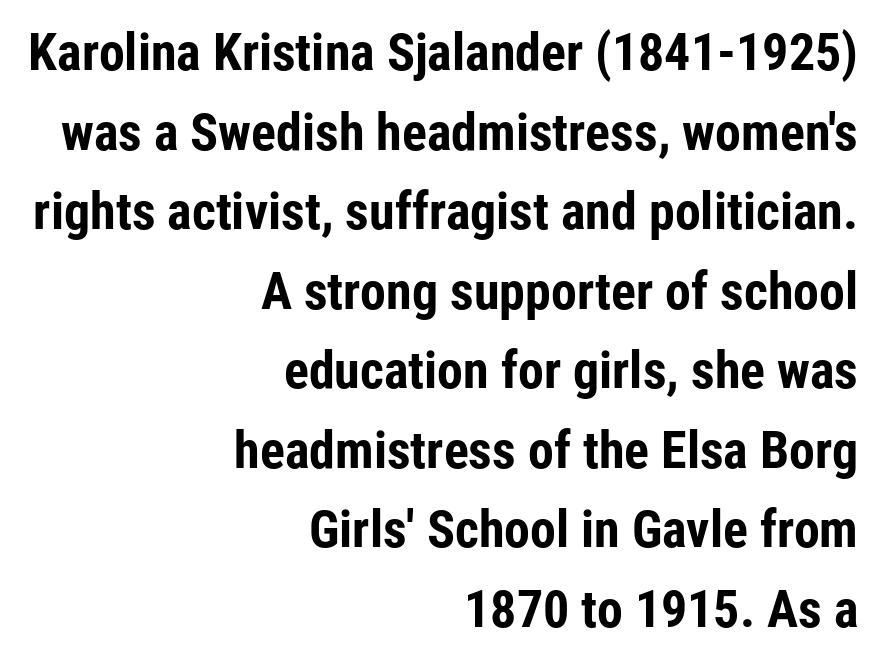
The image shows 52 px bold, condensed sans-serif type, upright; set right-aligned, normal line spacing (1.53x), normal letter spacing, not underlined; low stroke contrast and a medium x-height.
